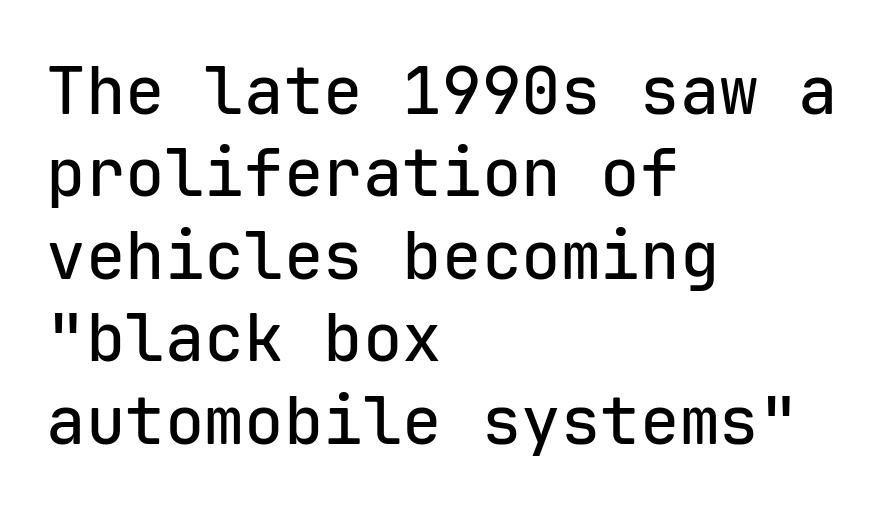
{"serif": "no", "italic": "no", "width": "normal", "stroke_contrast": "low", "x_height": "medium", "monospaced": "yes", "underline": "no", "align": "left", "line_spacing": "normal", "line_spacing_ratio": 1.25, "letter_spacing": "normal", "letter_spacing_em": 0.0, "glyph_px": 66}
